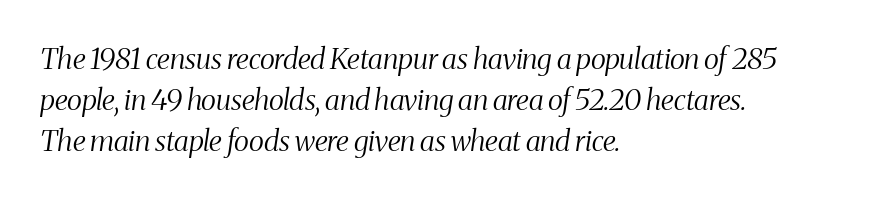
Q: Is the text bold? A: No.
Q: Is the text italic (slanted)? A: Yes, it leans right by about 8 degrees.
Q: Is the typeface a serif or a sans-serif typeface? A: Serif.
Q: Is the text underlined? A: No.
Q: How is the paragraph aligned? A: Left-aligned.
Q: Is the spacing between letters normal or unusually wide? A: Normal.
Q: Is the spacing between lines tight, normal or loose? A: Normal.
Q: Width (condensed, normal, or wide)? A: Condensed.
Q: Stroke contrast? A: Medium.
Q: x-height? A: Medium.
Q: Monospaced? A: No.
